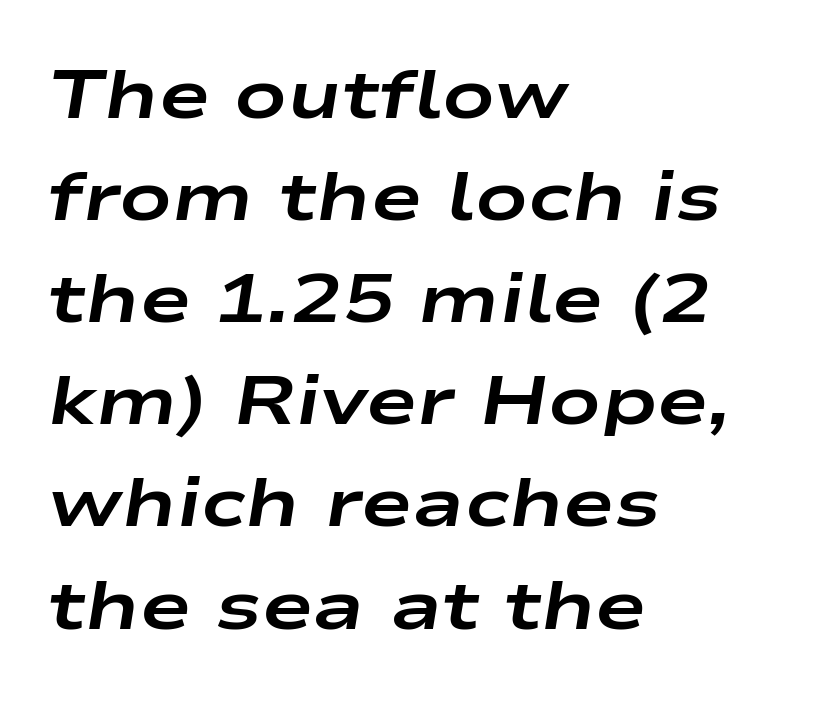
Q: Is the text bold? A: Yes.
Q: Is the text italic (slanted)? A: Yes, it leans right by about 9 degrees.
Q: Is the text underlined? A: No.
Q: How is the paragraph aligned? A: Left-aligned.
Q: Is the spacing between letters normal or unusually wide? A: Normal.
Q: Is the spacing between lines tight, normal or loose? A: Normal.
Q: Width (condensed, normal, or wide)? A: Wide.
Q: Stroke contrast? A: Low.
Q: x-height? A: Medium.
Q: Monospaced? A: No.
